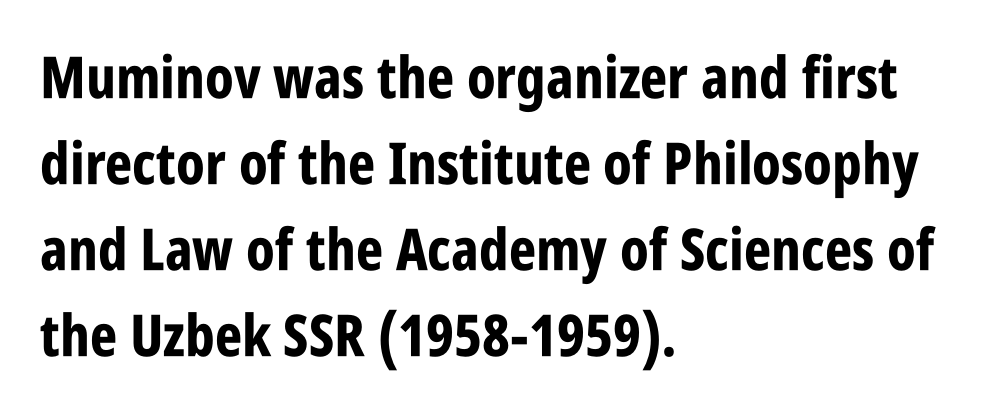
Q: Is the text bold? A: Yes.
Q: Is the text italic (slanted)? A: No, it is upright.
Q: Is the typeface a serif or a sans-serif typeface? A: Sans-serif.
Q: Is the text underlined? A: No.
Q: How is the paragraph aligned? A: Left-aligned.
Q: Is the spacing between letters normal or unusually wide? A: Normal.
Q: Is the spacing between lines tight, normal or loose? A: Normal.
Q: Width (condensed, normal, or wide)? A: Condensed.
Q: Stroke contrast? A: Low.
Q: x-height? A: Large.
Q: Monospaced? A: No.
